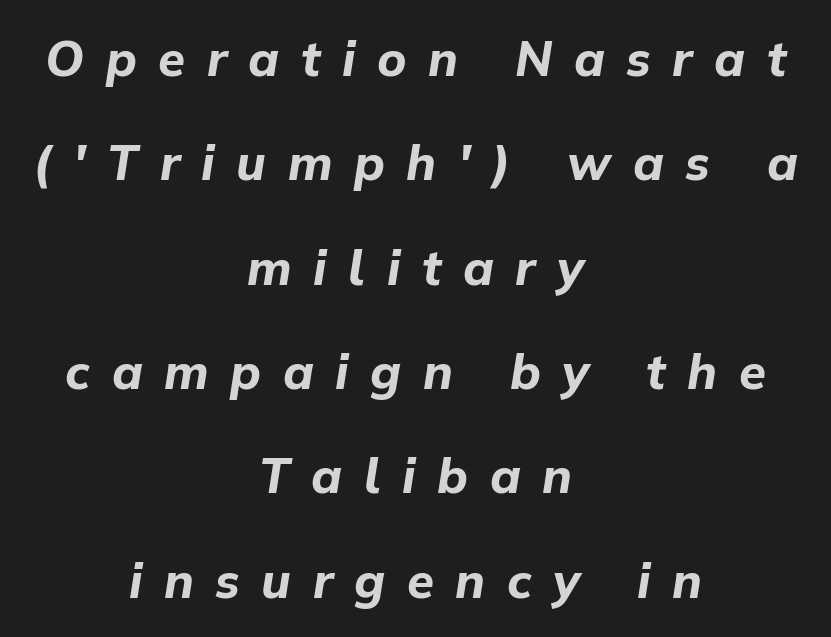
The image shows 49 px bold type, italic (leaning right); set centered, loose line spacing (2.13x), unusually wide letter spacing (+0.44 em), not underlined; low stroke contrast and a medium x-height.
